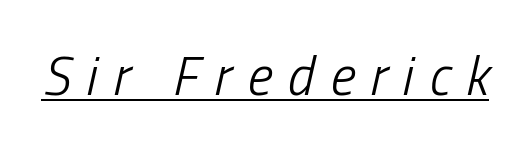
Q: Is the text bold? A: No.
Q: Is the text italic (slanted)? A: Yes, it leans right by about 13 degrees.
Q: Is the text underlined? A: Yes.
Q: Is the spacing between letters normal or unusually wide? A: Unusually wide.
Q: Width (condensed, normal, or wide)? A: Condensed.
Q: Stroke contrast? A: Low.
Q: x-height? A: Medium.
Q: Monospaced? A: No.
